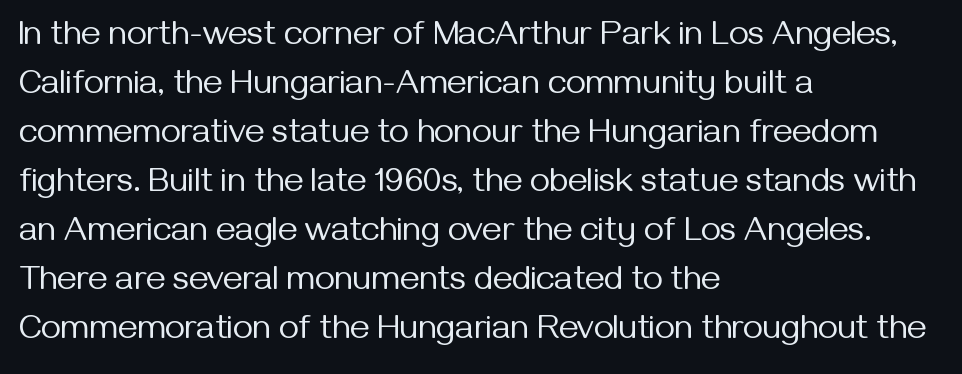
{"serif": "no", "italic": "no", "bold": "no", "weight": "regular", "width": "normal", "stroke_contrast": "medium", "x_height": "medium", "monospaced": "no", "underline": "no", "align": "left", "line_spacing": "normal", "line_spacing_ratio": 1.44, "letter_spacing": "normal", "letter_spacing_em": 0.0, "glyph_px": 34}
